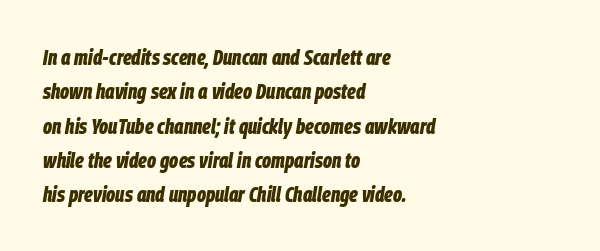
Typesetter's note: full bold, strokes at maximum text heaviness. Posture: slanted. The designer left line spacing at the default. The gaps between neighbouring characters are ordinary and unremarkable.
